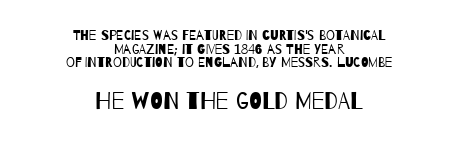
The image shows 24 px text type; set centered, tight line spacing (0.98x), normal letter spacing, not underlined; the second (bottom) block is 1.71x larger.
